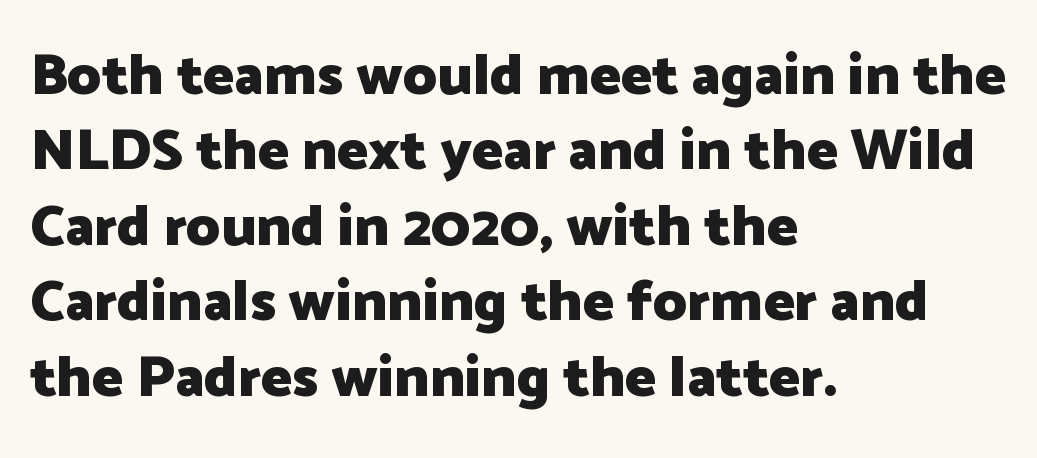
{"serif": "no", "italic": "no", "bold": "yes", "weight": "heavy", "width": "normal", "stroke_contrast": "low", "x_height": "medium", "monospaced": "no", "underline": "no", "align": "left", "line_spacing": "normal", "line_spacing_ratio": 1.3, "letter_spacing": "normal", "letter_spacing_em": 0.0, "glyph_px": 58}
